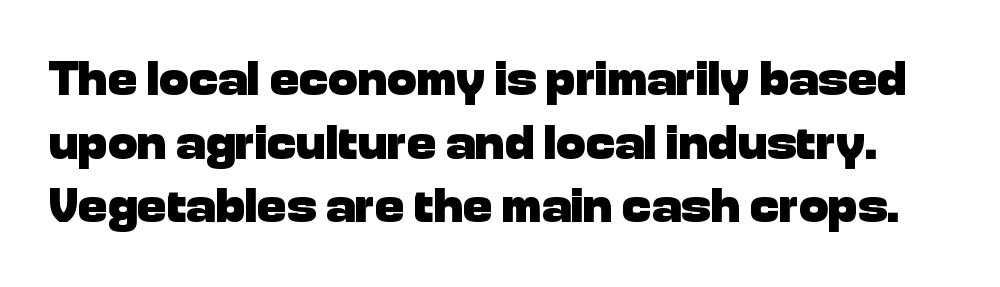
The image shows 49 px heavy sans-serif type, upright; set normal line spacing (1.3x), normal letter spacing, not underlined; low stroke contrast and a medium x-height.
